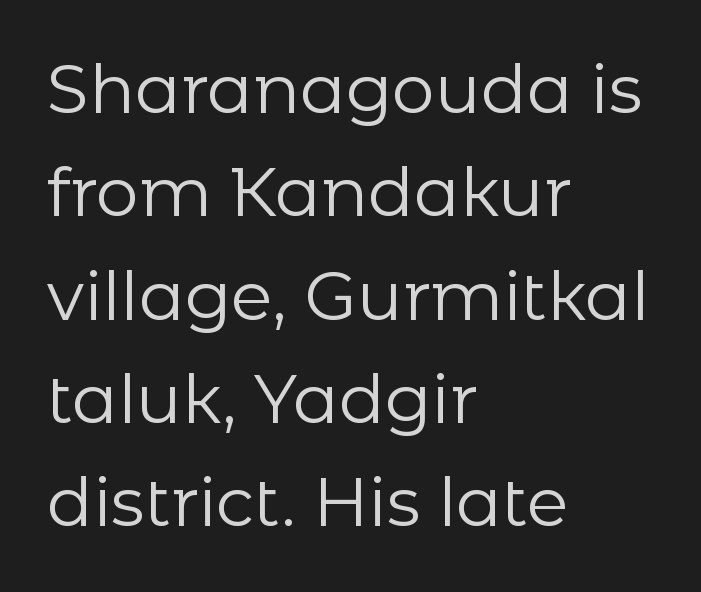
Layout note: lines flush left. You could not count columns in this text — the font is proportionally spaced. The font is comparable to plain body text, perhaps lighter. Designer's note — italics off, roman on. No feet cap the strokes, marking this as sans-serif type.
